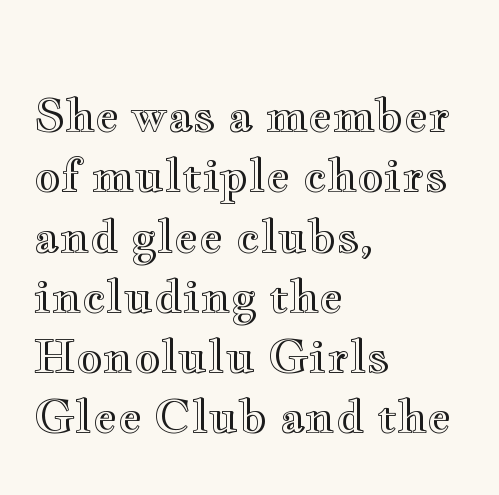
These lines were composed using upright roman letters. Regular leading. You could call the tracking neutral — neither tight nor loose. Do the characters align in a grid? No, the font is proportional.
